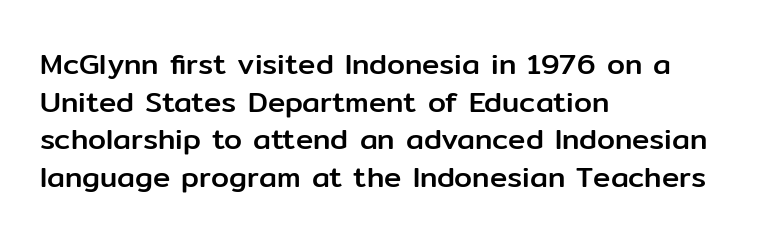
You could not count columns in this text — the font is proportionally spaced. The ragged edge is on the right, which tells us the setting is flush left. The typeface chosen for these lines omits serifs. Lines of text with bare space underneath.
